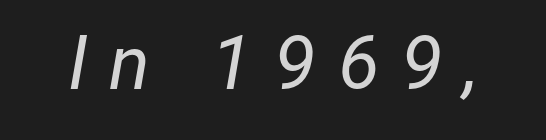
{"italic": "yes", "lean": "right", "slant_degrees": 12, "bold": "no", "weight": "regular", "width": "normal", "stroke_contrast": "low", "x_height": "medium", "monospaced": "no", "underline": "no", "letter_spacing": "wide", "letter_spacing_em": 0.28, "glyph_px": 76}
